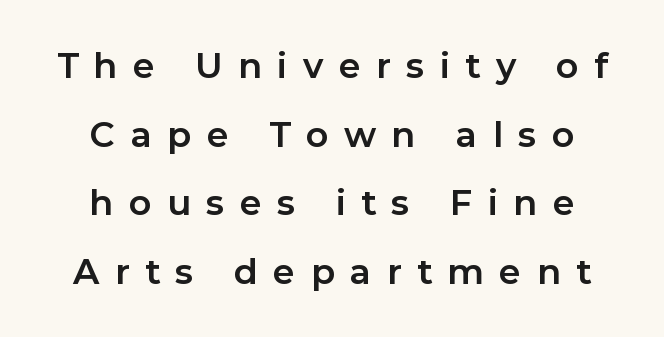
The text was rendered using a sans face with plain stroke endings. The letters stand upright; this is a roman face. This rendering features lettering with no underline. Emphasis by weight is at full strength: bold. Is this a fixed-width face? No — the glyphs have proportional, varying widths. The rendering inserts visible extra space after every character.
